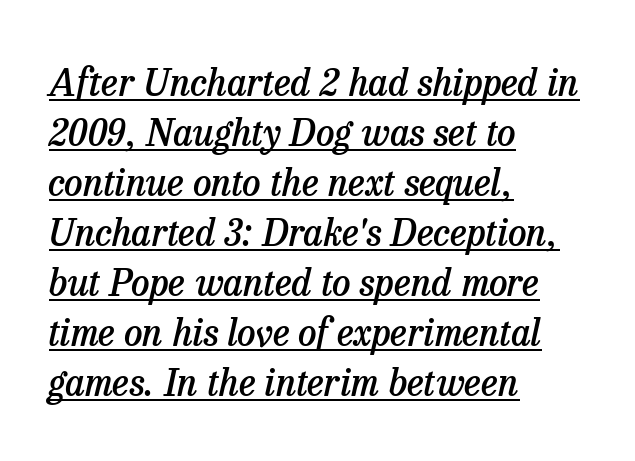
{"serif": "yes", "italic": "yes", "lean": "right", "slant_degrees": 13, "bold": "semi", "weight": "semibold", "width": "normal", "stroke_contrast": "low", "x_height": "medium", "monospaced": "no", "underline": "yes", "align": "left", "line_spacing": "normal", "line_spacing_ratio": 1.35, "letter_spacing": "normal", "letter_spacing_em": 0.0, "glyph_px": 37}
